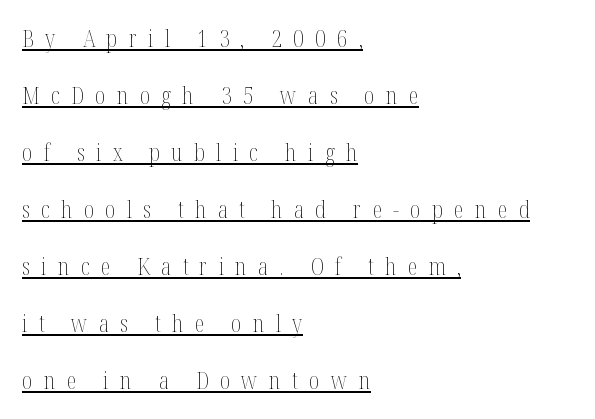
{"italic": "no", "bold": "no", "underline": "yes", "align": "left", "line_spacing": "loose", "line_spacing_ratio": 2.48, "letter_spacing": "wide", "letter_spacing_em": 0.49, "glyph_px": 23}
